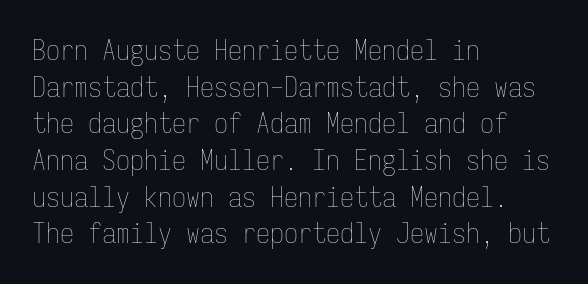
Q: Is the text bold? A: No.
Q: Is the text italic (slanted)? A: No, it is upright.
Q: Is the text underlined? A: No.
Q: How is the paragraph aligned? A: Left-aligned.
Q: Is the spacing between letters normal or unusually wide? A: Normal.
Q: Is the spacing between lines tight, normal or loose? A: Normal.
Q: Width (condensed, normal, or wide)? A: Condensed.
Q: Stroke contrast? A: Low.
Q: x-height? A: Medium.
Q: Monospaced? A: Yes.
